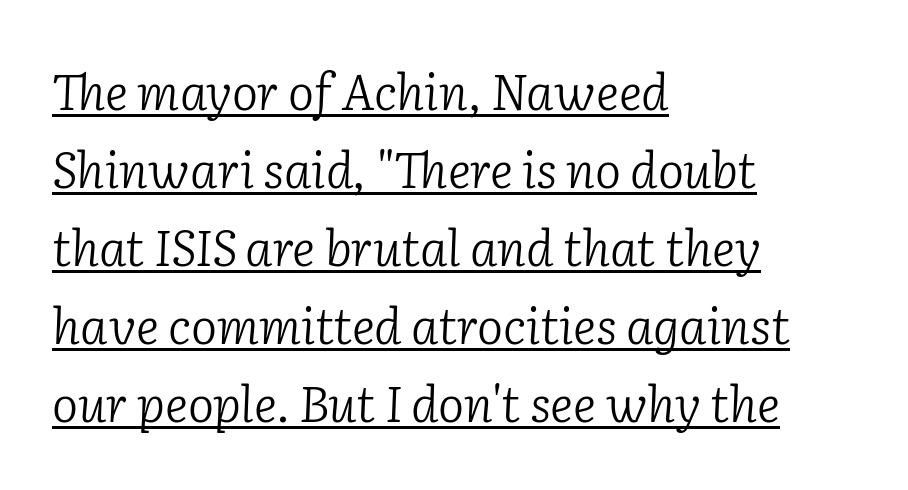
{"serif": "yes", "italic": "yes", "lean": "right", "slant_degrees": 2, "bold": "no", "weight": "light", "width": "normal", "stroke_contrast": "low", "x_height": "medium", "monospaced": "no", "underline": "yes", "align": "left", "line_spacing": "normal", "line_spacing_ratio": 1.59, "letter_spacing": "normal", "letter_spacing_em": 0.0, "glyph_px": 49}
